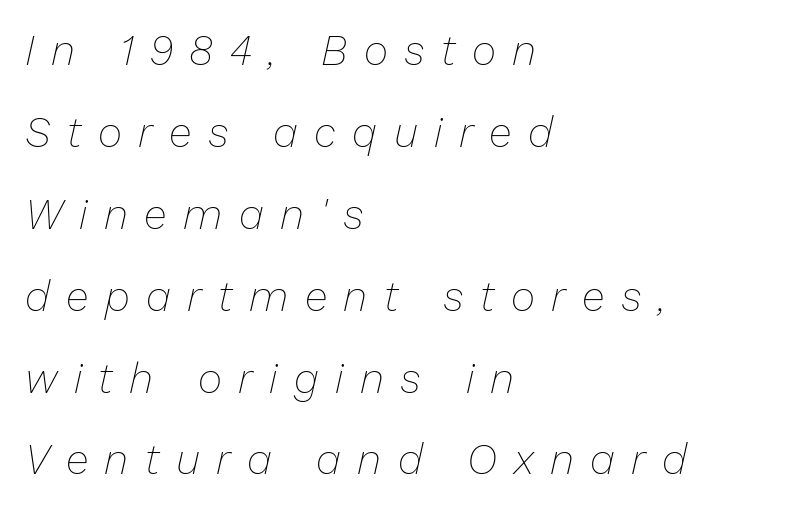
{"italic": "yes", "lean": "right", "slant_degrees": 13, "bold": "no", "weight": "thin", "width": "normal", "stroke_contrast": "low", "x_height": "medium", "monospaced": "no", "underline": "no", "align": "left", "line_spacing": "loose", "line_spacing_ratio": 1.95, "letter_spacing": "wide", "letter_spacing_em": 0.39, "glyph_px": 42}
